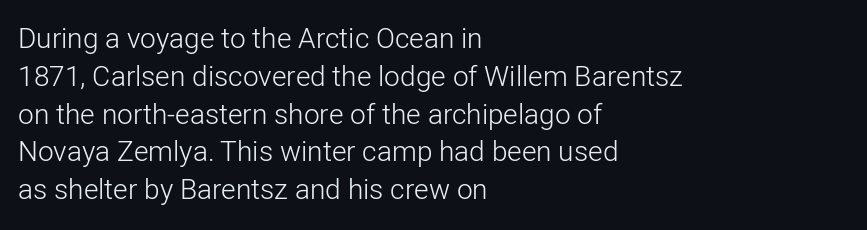
Q: Is the text bold? A: No.
Q: Is the text italic (slanted)? A: No, it is upright.
Q: Is the typeface a serif or a sans-serif typeface? A: Sans-serif.
Q: Is the text underlined? A: No.
Q: How is the paragraph aligned? A: Left-aligned.
Q: Is the spacing between letters normal or unusually wide? A: Normal.
Q: Is the spacing between lines tight, normal or loose? A: Normal.
Q: Width (condensed, normal, or wide)? A: Normal.
Q: Stroke contrast? A: Low.
Q: x-height? A: Medium.
Q: Monospaced? A: No.
